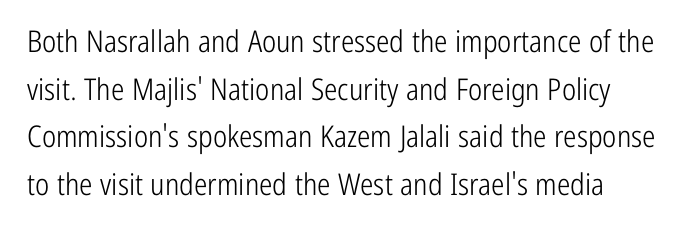
The passage shown is typed in a proportional face where columns would drift. Vertically, the passage feels balanced, rows spaced as you'd expect. There is no visible air inserted between adjacent glyphs. This sample uses an upright cut, with every glyph sitting square on the baseline.
